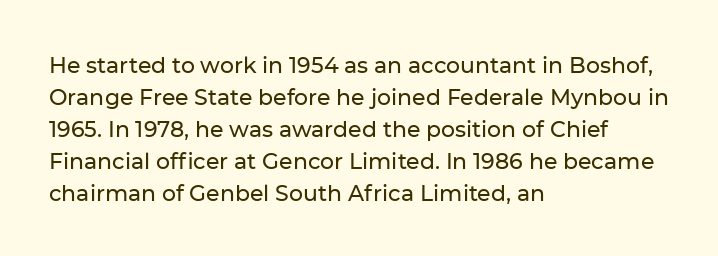
The image shows 22 px text type, upright; set left-aligned, normal line spacing (1.45x), normal letter spacing, not underlined.
